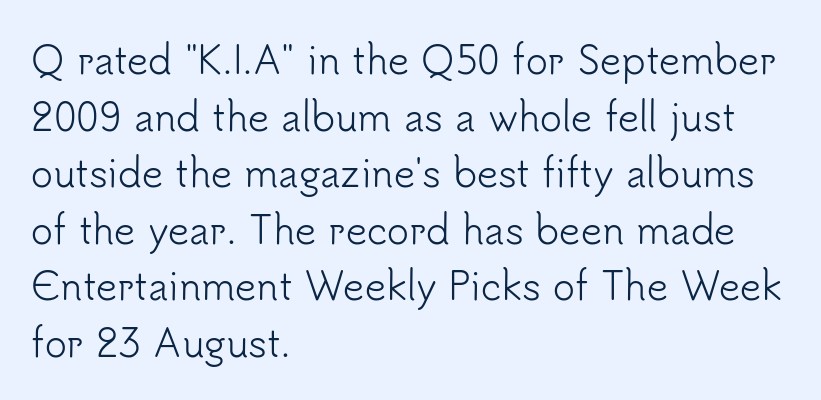
{"serif": "no", "italic": "no", "bold": "no", "weight": "light", "width": "normal", "stroke_contrast": "low", "x_height": "small", "monospaced": "no", "underline": "no", "align": "left", "line_spacing": "normal", "line_spacing_ratio": 1.53, "letter_spacing": "normal", "letter_spacing_em": 0.0, "glyph_px": 37}
